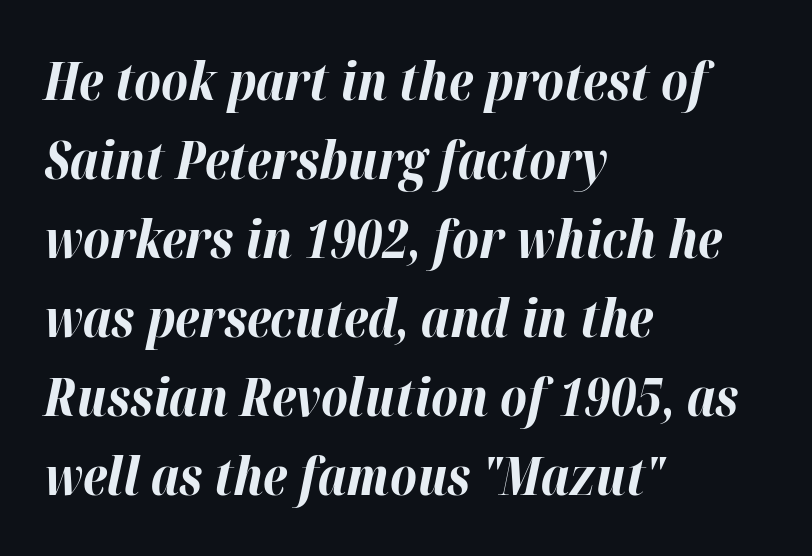
{"italic": "yes", "lean": "right", "slant_degrees": 12, "bold": "yes", "weight": "bold", "width": "normal", "stroke_contrast": "high", "x_height": "medium", "monospaced": "no", "underline": "no", "align": "left", "line_spacing": "normal", "line_spacing_ratio": 1.52, "letter_spacing": "normal", "letter_spacing_em": 0.0, "glyph_px": 52}
